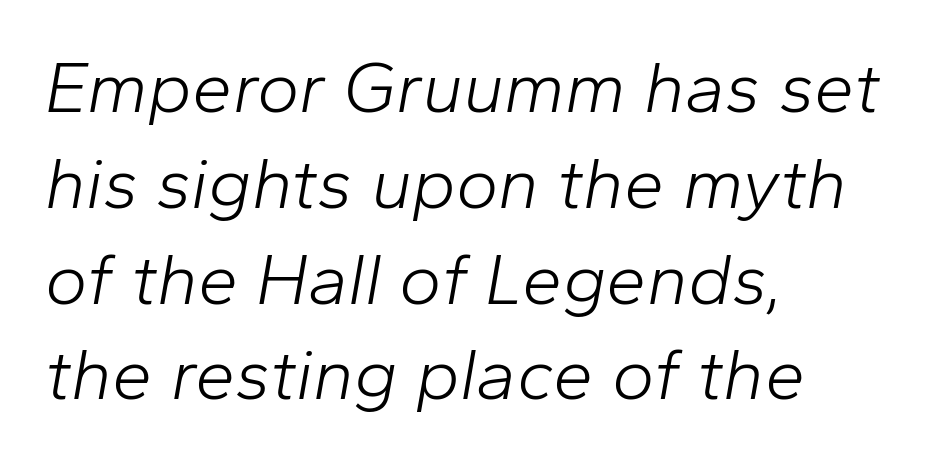
Characters follow at the spacing the type designer built in. Clear beneath every line of the passage. Horizontal alignment here is leftward, the default for most running prose. Emphasis-style slanted type is in use. Spacing verdict: proportional, widths tailored to each character.
